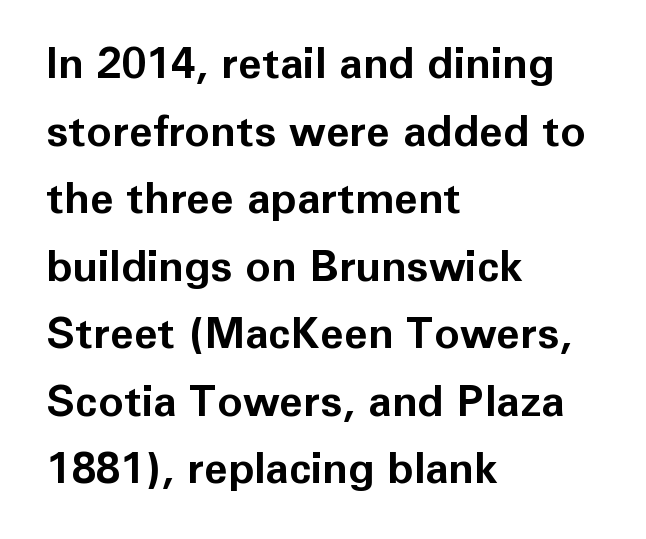
The image shows 43 px bold sans-serif type, upright; set left-aligned, normal line spacing (1.57x), normal letter spacing, not underlined; low stroke contrast and a medium x-height.
